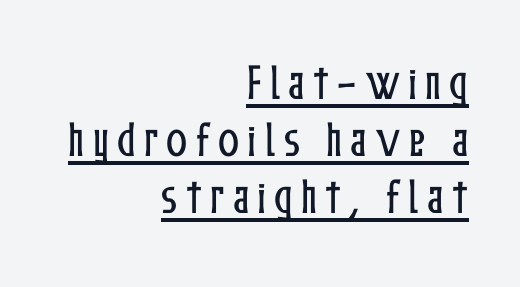
Q: Is the text italic (slanted)? A: No, it is upright.
Q: Is the text underlined? A: Yes.
Q: How is the paragraph aligned? A: Right-aligned.
Q: Is the spacing between letters normal or unusually wide? A: Unusually wide.
Q: Is the spacing between lines tight, normal or loose? A: Normal.
Q: Width (condensed, normal, or wide)? A: Condensed.
Q: Stroke contrast? A: Low.
Q: x-height? A: Medium.
Q: Monospaced? A: No.
